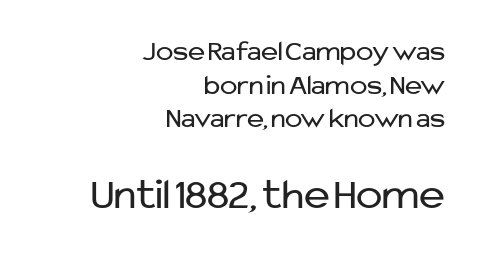
{"serif": "no", "italic": "no", "bold": "no", "weight": "regular", "width": "normal", "stroke_contrast": "low", "x_height": "medium", "monospaced": "no", "underline": "no", "align": "right", "line_spacing_ratio": 1.16, "letter_spacing": "normal", "letter_spacing_em": 0.0, "larger_block": "second", "size_ratio": 1.52, "glyph_px": 44}
